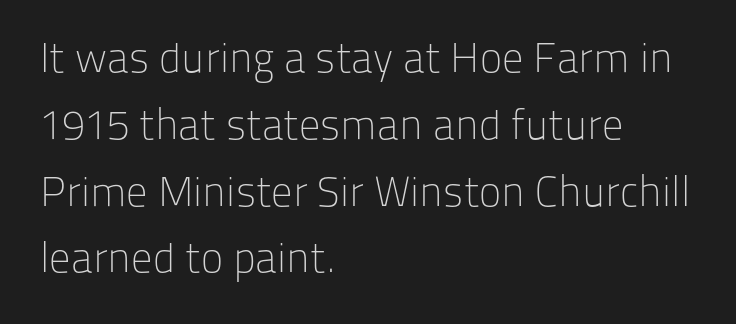
Q: Is the text bold? A: No.
Q: Is the text italic (slanted)? A: No, it is upright.
Q: Is the typeface a serif or a sans-serif typeface? A: Sans-serif.
Q: Is the text underlined? A: No.
Q: How is the paragraph aligned? A: Left-aligned.
Q: Is the spacing between letters normal or unusually wide? A: Normal.
Q: Is the spacing between lines tight, normal or loose? A: Normal.
Q: Width (condensed, normal, or wide)? A: Normal.
Q: Stroke contrast? A: Low.
Q: x-height? A: Medium.
Q: Monospaced? A: No.
